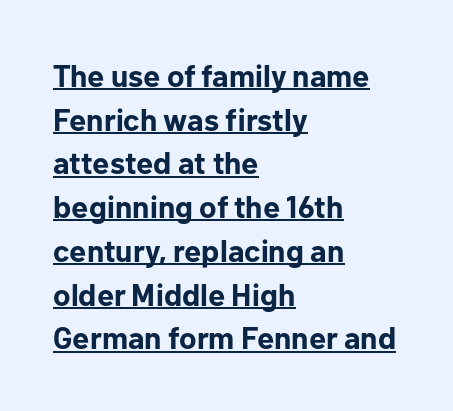
{"serif": "no", "italic": "no", "bold": "yes", "weight": "bold", "width": "normal", "stroke_contrast": "low", "x_height": "medium", "monospaced": "no", "underline": "yes", "align": "left", "line_spacing": "normal", "line_spacing_ratio": 1.41, "letter_spacing": "normal", "letter_spacing_em": 0.0, "glyph_px": 31}
